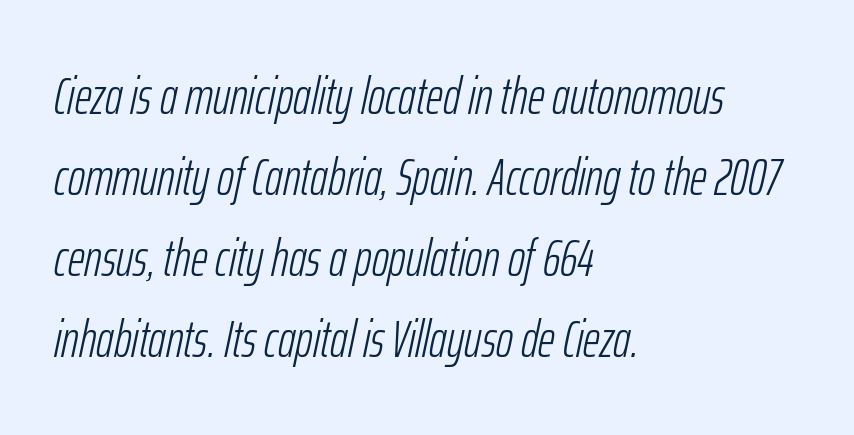
The image shows 52 px light, condensed type, italic (leaning right); set left-aligned, normal line spacing (1.56x), normal letter spacing, not underlined; low stroke contrast and a medium x-height.
